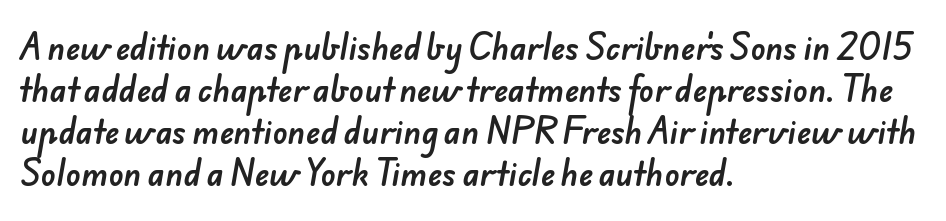
The image shows 31 px sans-serif type; set left-aligned, normal line spacing (1.36x), normal letter spacing, not underlined; low stroke contrast and a small x-height.
